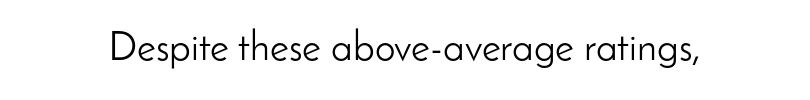
Every character sits straight up, as roman type does. Spacing verdict: proportional, widths tailored to each character. Standard letterfit; no display-style spreading of the glyphs. Ink coverage per letter is moderate at most. The words here are not underlined. No feet cap the strokes, marking this as sans-serif type.
